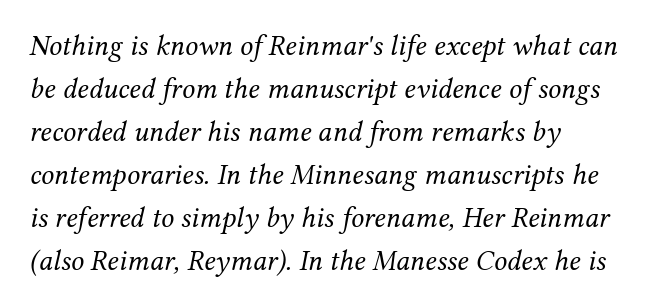
{"serif": "yes", "italic": "yes", "lean": "right", "slant_degrees": 12, "bold": "no", "weight": "regular", "width": "normal", "stroke_contrast": "medium", "x_height": "medium", "monospaced": "no", "underline": "no", "line_spacing": "normal", "line_spacing_ratio": 1.48, "letter_spacing": "normal", "letter_spacing_em": 0.0, "glyph_px": 29}
